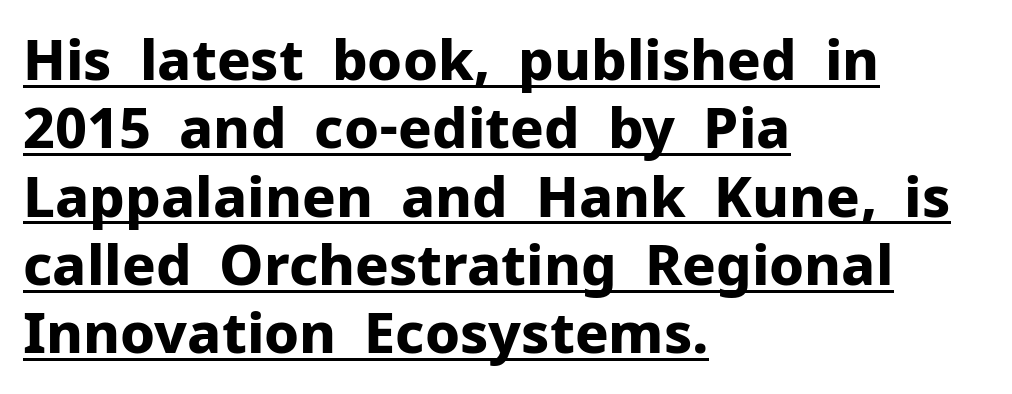
Notice how a bar underscores the lettering throughout. You could not count columns in this text — the font is proportionally spaced. The letters sit at their default tracking, neither squeezed nor spread. What weight is shown? A full bold with thick strokes. Caption: multi-line text, flush left, ragged right. The rendering shows plain stroke endings on the letterforms — a sans-serif design.
